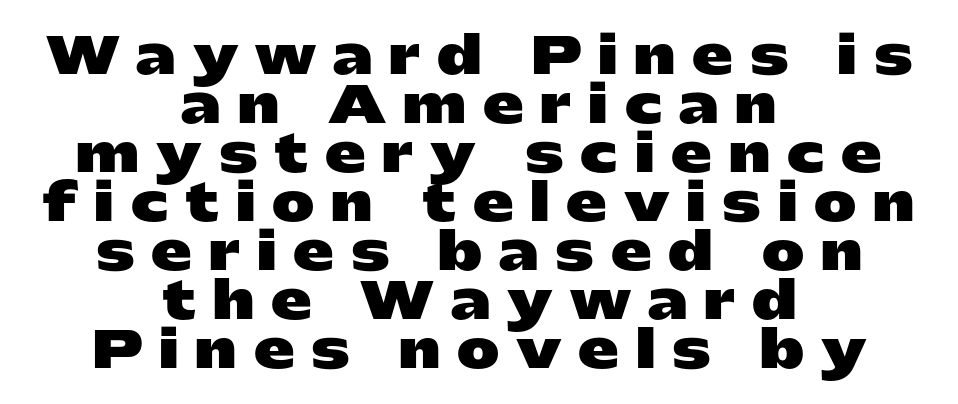
{"serif": "no", "italic": "no", "bold": "yes", "weight": "heavy", "width": "wide", "stroke_contrast": "low", "x_height": "medium", "monospaced": "no", "underline": "no", "align": "center", "line_spacing": "tight", "line_spacing_ratio": 0.96, "letter_spacing": "wide", "letter_spacing_em": 0.33, "glyph_px": 51}
